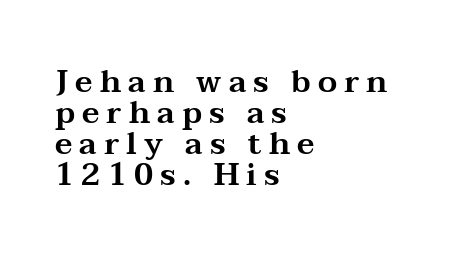
Q: Is the text italic (slanted)? A: No, it is upright.
Q: Is the typeface a serif or a sans-serif typeface? A: Serif.
Q: Is the text underlined? A: No.
Q: How is the paragraph aligned? A: Left-aligned.
Q: Is the spacing between letters normal or unusually wide? A: Unusually wide.
Q: Is the spacing between lines tight, normal or loose? A: Tight.
Q: Width (condensed, normal, or wide)? A: Wide.
Q: Stroke contrast? A: Medium.
Q: x-height? A: Medium.
Q: Monospaced? A: No.
